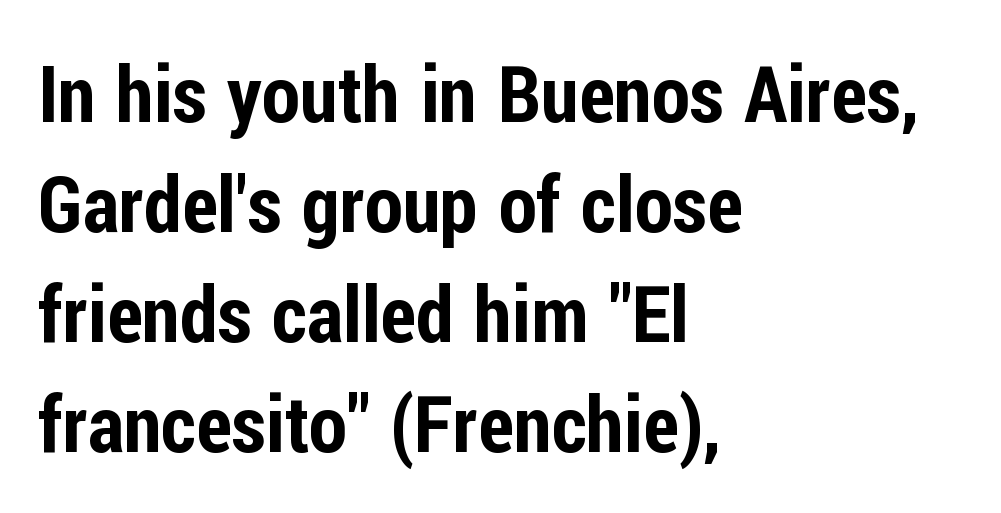
{"serif": "no", "italic": "no", "width": "condensed", "stroke_contrast": "low", "x_height": "medium", "monospaced": "no", "underline": "no", "align": "left", "line_spacing": "normal", "line_spacing_ratio": 1.41, "letter_spacing": "normal", "letter_spacing_em": 0.0, "glyph_px": 78}
